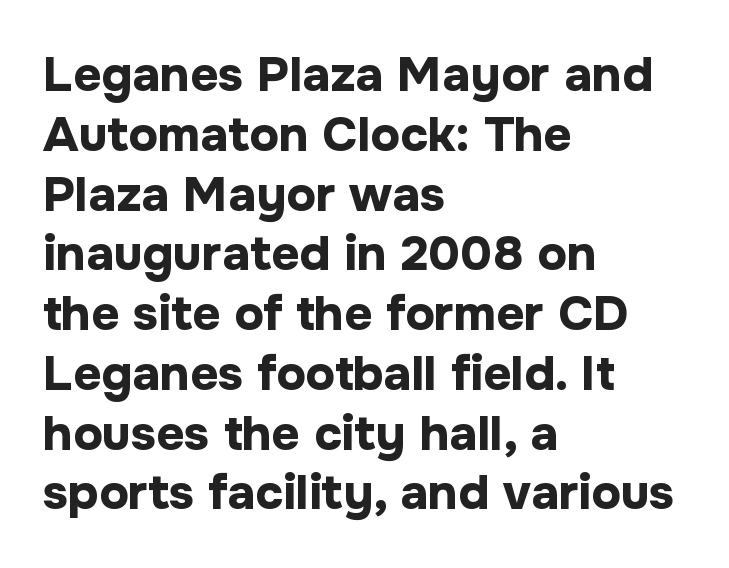
Q: Is the text bold? A: Yes.
Q: Is the text italic (slanted)? A: No, it is upright.
Q: Is the typeface a serif or a sans-serif typeface? A: Sans-serif.
Q: Is the text underlined? A: No.
Q: How is the paragraph aligned? A: Left-aligned.
Q: Is the spacing between letters normal or unusually wide? A: Normal.
Q: Width (condensed, normal, or wide)? A: Normal.
Q: Stroke contrast? A: Low.
Q: x-height? A: Medium.
Q: Monospaced? A: No.
